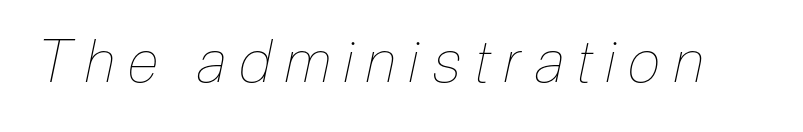
The image shows 59 px thin, condensed type, italic (leaning right); set unusually wide letter spacing (+0.23 em), not underlined; low stroke contrast and a medium x-height.
